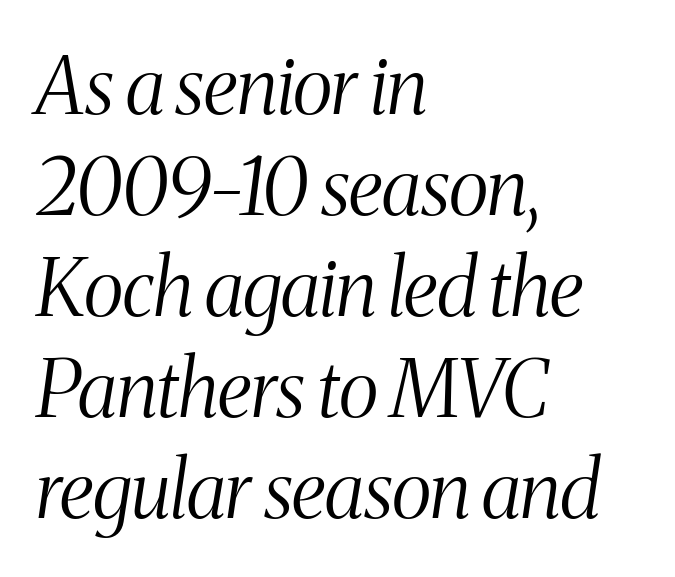
The image shows 79 px light, condensed serif type, italic (leaning right); set left-aligned, normal line spacing (1.28x), normal letter spacing, not underlined; medium stroke contrast and a medium x-height.
